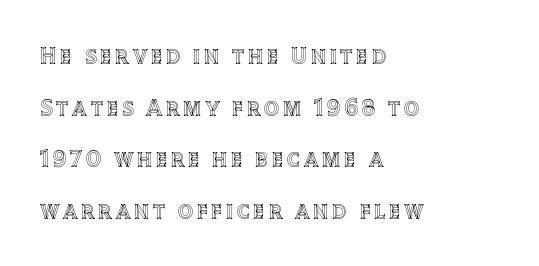
Q: Is the text italic (slanted)? A: No, it is upright.
Q: Is the text underlined? A: No.
Q: How is the paragraph aligned? A: Left-aligned.
Q: Is the spacing between lines tight, normal or loose? A: Loose.
